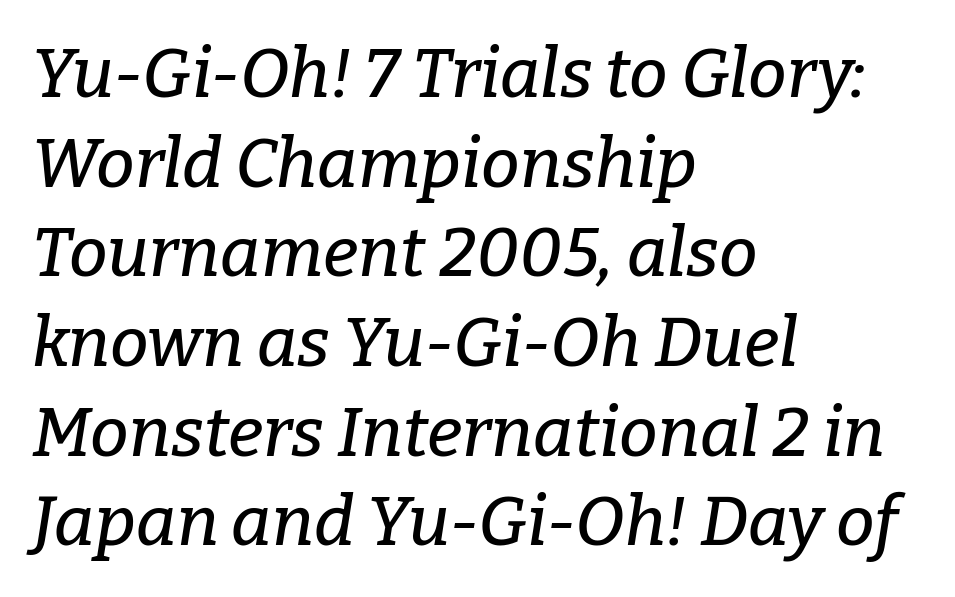
Type style note: has serifs. Line beginnings align vertically; line endings do not. The rendering applies a slant to the glyphs. One glance says typical: line gaps are just what's usual. Descenders hang freely into open space.
